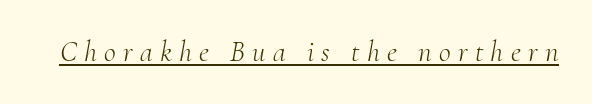
The image shows 29 px light serif type, italic (leaning right); set unusually wide letter spacing (+0.25 em), underlined; medium stroke contrast and a small x-height.
